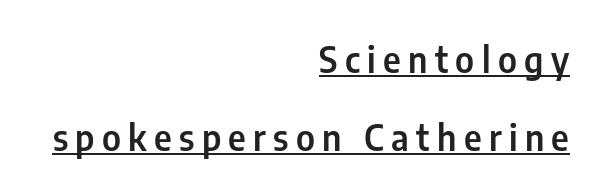
This is sans-serif lettering, the kind often seen on screens and signage. You could only call the tracking loose — the letters float apart. Compared with undecorated copy, this sample adds a rule below the words. You could not count columns in this text — the font is proportionally spaced. Vertical spacing — loose.
